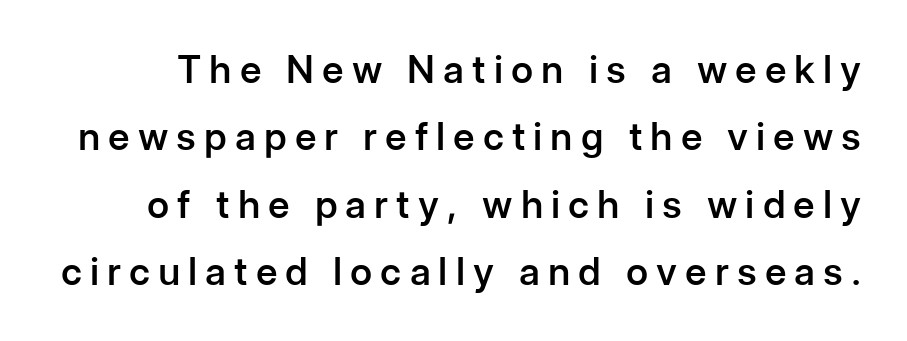
{"serif": "no", "italic": "no", "bold": "semi", "weight": "semibold", "width": "normal", "stroke_contrast": "low", "x_height": "medium", "monospaced": "no", "underline": "no", "line_spacing_ratio": 1.77, "letter_spacing": "wide", "letter_spacing_em": 0.21, "glyph_px": 38}
